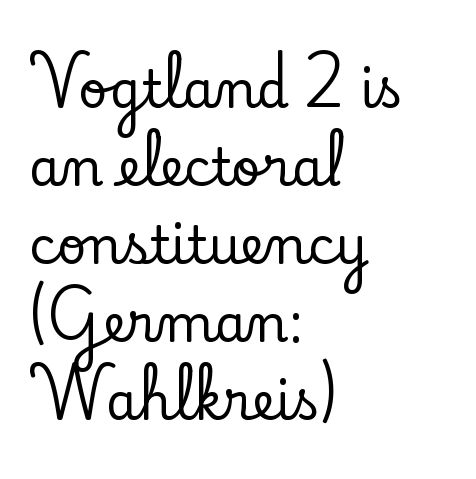
The image shows 51 px serif type, upright; set left-aligned, normal line spacing (1.53x), normal letter spacing, not underlined; low stroke contrast and a small x-height.
